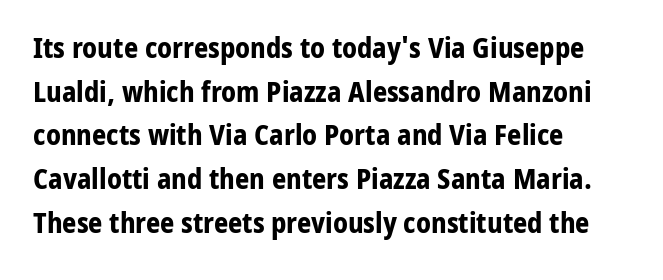
{"serif": "no", "italic": "no", "bold": "yes", "weight": "bold", "width": "normal", "stroke_contrast": "low", "x_height": "medium", "monospaced": "no", "underline": "no", "align": "left", "line_spacing": "normal", "line_spacing_ratio": 1.56, "letter_spacing": "normal", "letter_spacing_em": 0.0, "glyph_px": 28}
